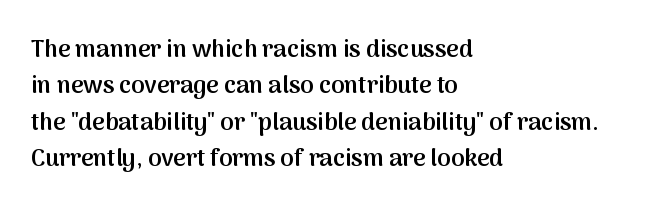
These lines keep a tight, regular rhythm from letter to letter. The foot of each line stays bare and open. The rag falls on the right side of this text block. The designer left line spacing at the default.
